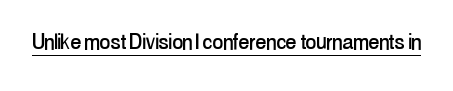
Q: Is the text italic (slanted)? A: No, it is upright.
Q: Is the text underlined? A: Yes.
Q: Is the spacing between letters normal or unusually wide? A: Normal.
